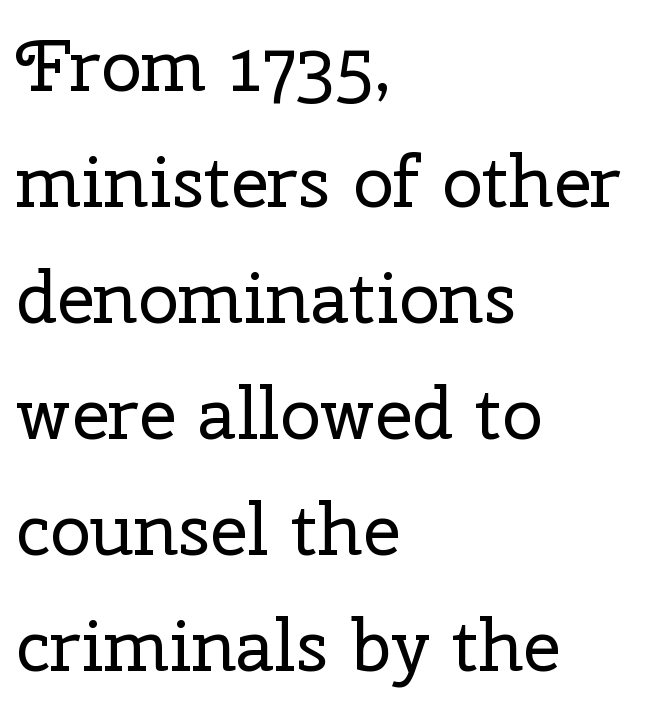
Q: Is the text bold? A: No.
Q: Is the text italic (slanted)? A: No, it is upright.
Q: Is the typeface a serif or a sans-serif typeface? A: Serif.
Q: Is the text underlined? A: No.
Q: How is the paragraph aligned? A: Left-aligned.
Q: Is the spacing between letters normal or unusually wide? A: Normal.
Q: Is the spacing between lines tight, normal or loose? A: Normal.
Q: Width (condensed, normal, or wide)? A: Normal.
Q: Stroke contrast? A: Low.
Q: x-height? A: Medium.
Q: Monospaced? A: No.
